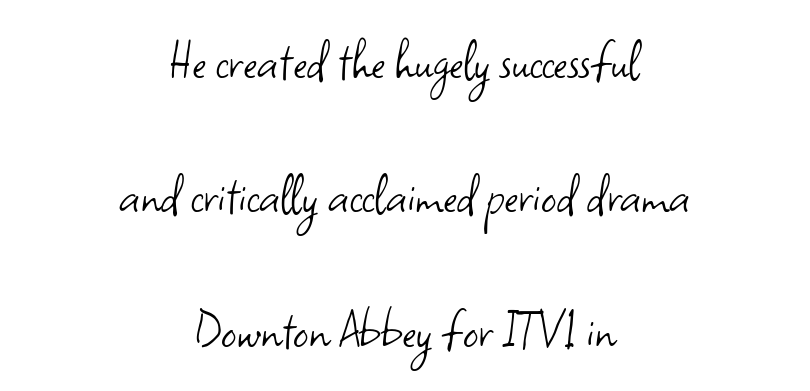
{"serif": "no", "bold": "no", "weight": "light", "width": "normal", "stroke_contrast": "low", "x_height": "small", "monospaced": "no", "underline": "no", "align": "center", "line_spacing": "loose", "line_spacing_ratio": 2.24, "letter_spacing": "normal", "letter_spacing_em": 0.0, "glyph_px": 60}
